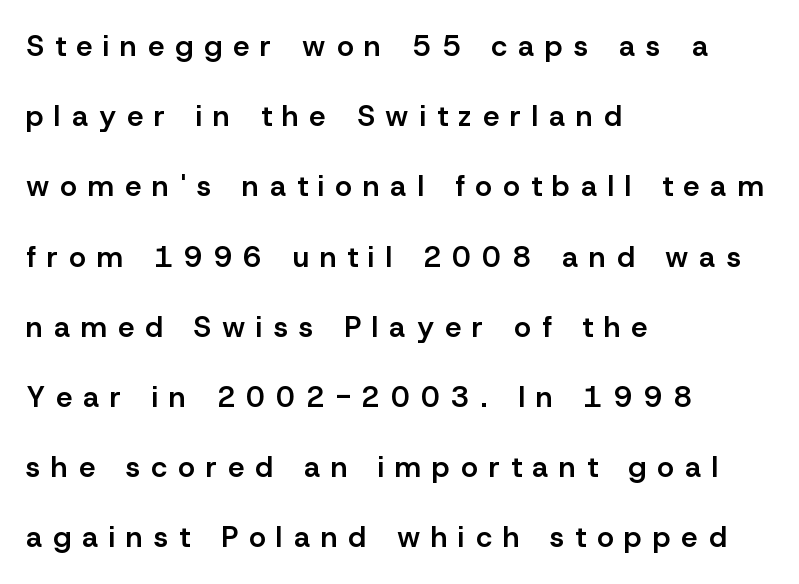
Q: Is the text bold? A: Semi-bold.
Q: Is the text italic (slanted)? A: No, it is upright.
Q: Is the typeface a serif or a sans-serif typeface? A: Sans-serif.
Q: Is the text underlined? A: No.
Q: How is the paragraph aligned? A: Left-aligned.
Q: Is the spacing between letters normal or unusually wide? A: Unusually wide.
Q: Is the spacing between lines tight, normal or loose? A: Loose.
Q: Width (condensed, normal, or wide)? A: Normal.
Q: Stroke contrast? A: Low.
Q: x-height? A: Medium.
Q: Monospaced? A: No.
